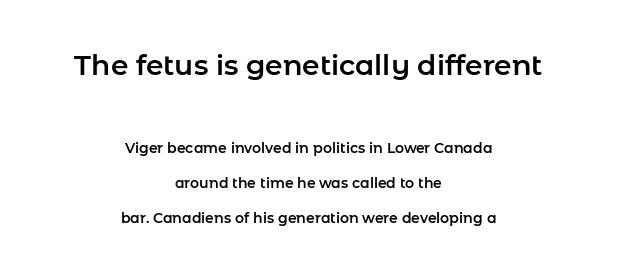
{"serif": "no", "italic": "no", "width": "normal", "stroke_contrast": "low", "x_height": "medium", "monospaced": "no", "underline": "no", "align": "center", "line_spacing": "loose", "line_spacing_ratio": 2.5, "letter_spacing": "normal", "letter_spacing_em": 0.0, "larger_block": "first", "size_ratio": 2.0, "glyph_px": 28}
